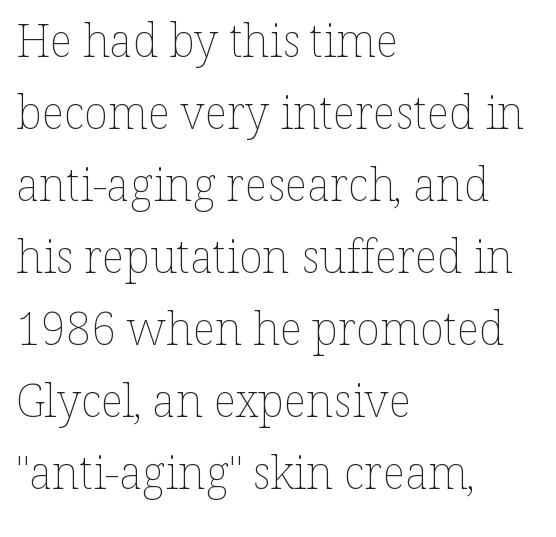
{"italic": "no", "bold": "no", "weight": "thin", "width": "normal", "stroke_contrast": "low", "x_height": "medium", "monospaced": "no", "underline": "no", "align": "left", "line_spacing": "normal", "line_spacing_ratio": 1.6, "letter_spacing": "normal", "letter_spacing_em": 0.0, "glyph_px": 45}
